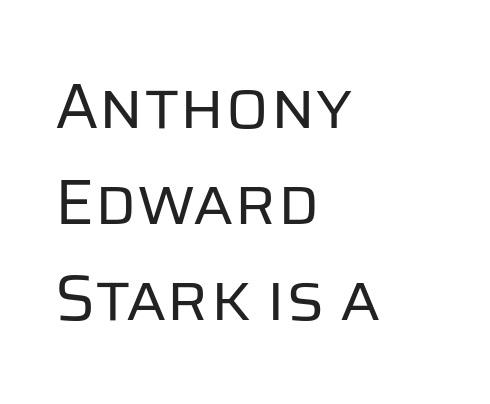
{"serif": "no", "italic": "no", "bold": "no", "weight": "regular", "width": "normal", "stroke_contrast": "low", "x_height": "large", "monospaced": "no", "underline": "no", "align": "left", "line_spacing": "normal", "line_spacing_ratio": 1.5, "letter_spacing": "normal", "letter_spacing_em": 0.0, "glyph_px": 64}
